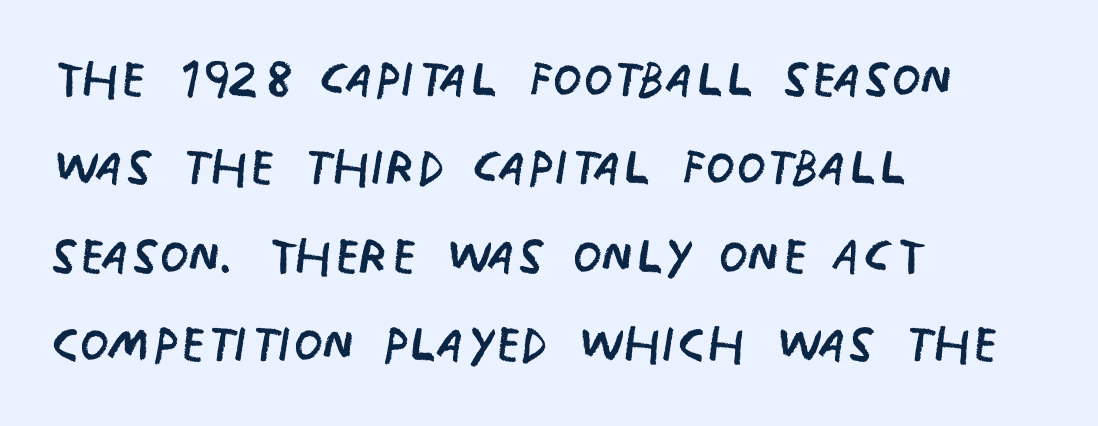
The image shows 68 px regular-weight, condensed sans-serif type; set left-aligned, normal line spacing (1.3x), normal letter spacing, not underlined; low stroke contrast and a large x-height.
